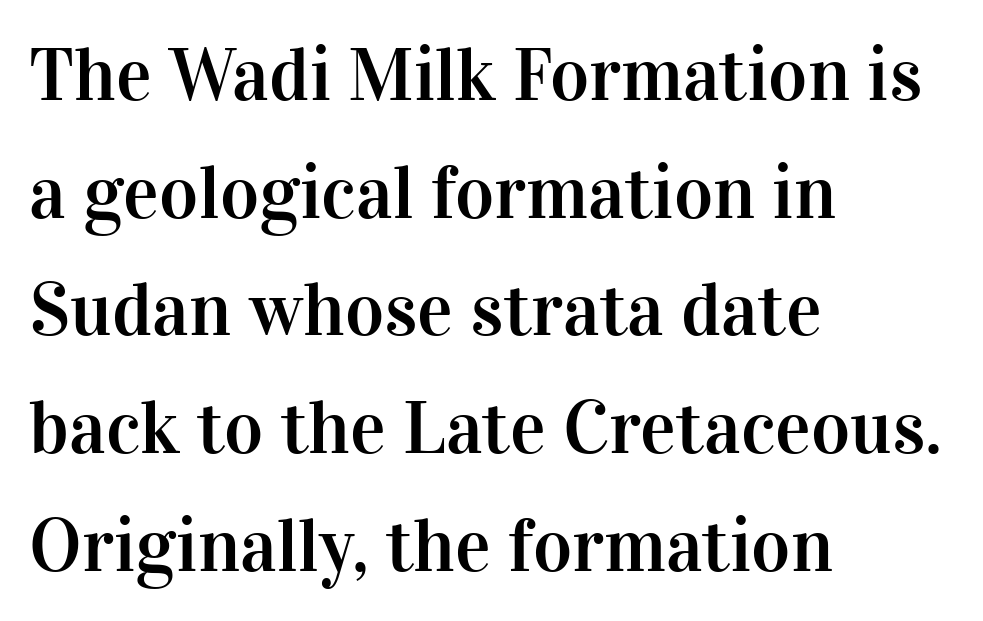
The image shows 75 px serif type, upright; set left-aligned, normal line spacing (1.57x), normal letter spacing, not underlined; high stroke contrast and a medium x-height.
